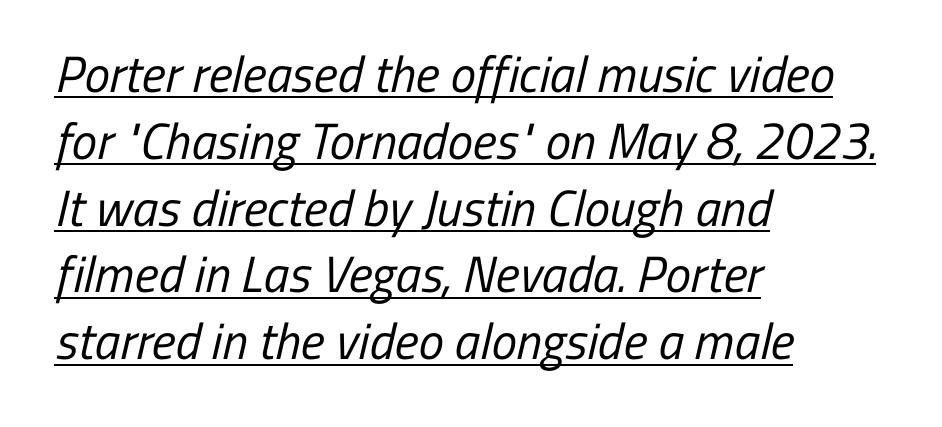
{"serif": "no", "bold": "no", "weight": "regular", "width": "condensed", "stroke_contrast": "low", "x_height": "medium", "monospaced": "no", "underline": "yes", "align": "left", "line_spacing": "normal", "line_spacing_ratio": 1.31, "letter_spacing": "normal", "letter_spacing_em": 0.0, "glyph_px": 51}
